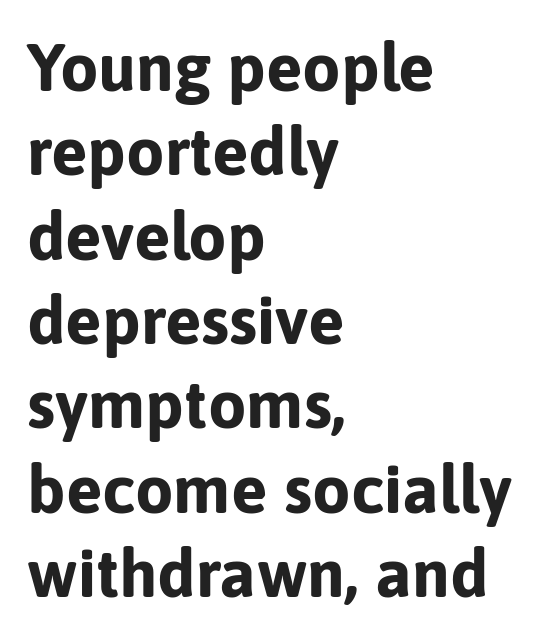
The image shows 68 px bold sans-serif type, upright; set left-aligned, line spacing 1.24x, normal letter spacing, not underlined; low stroke contrast and a medium x-height.
